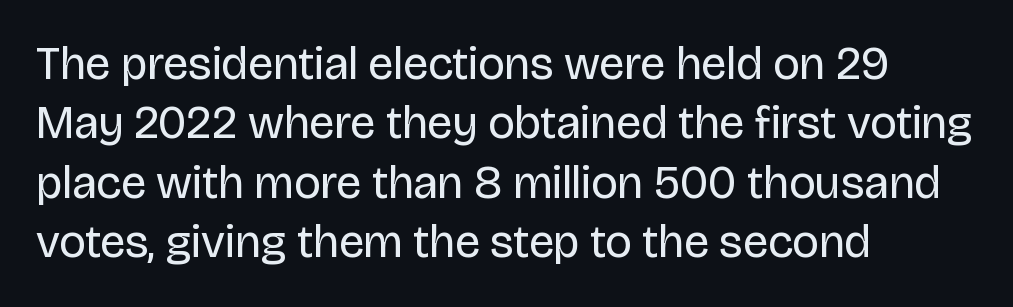
Characters follow at the spacing the type designer built in. Note: no serifs on the glyphs. Ordinary non-slanted type is in use. Weight: in the light-to-regular range. Leading matches the norm, producing a regular column. Casual observation: everything's shoved over to the left.
